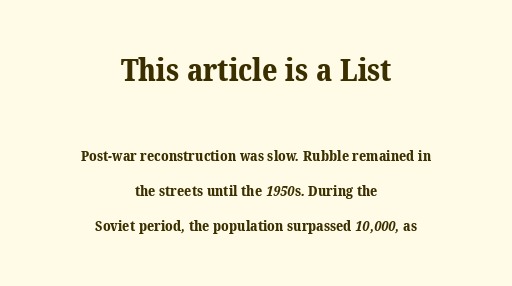
Q: Is the text bold? A: Yes.
Q: Is the typeface a serif or a sans-serif typeface? A: Serif.
Q: Is the text underlined? A: No.
Q: How is the paragraph aligned? A: Centered.
Q: Is the spacing between letters normal or unusually wide? A: Normal.
Q: Is the spacing between lines tight, normal or loose? A: Loose.
Q: Which block of text is set in a larger size, the first (top) or the second (bottom)? A: The first (top) one.
Q: Width (condensed, normal, or wide)? A: Normal.
Q: Stroke contrast? A: Medium.
Q: x-height? A: Medium.
Q: Monospaced? A: No.
